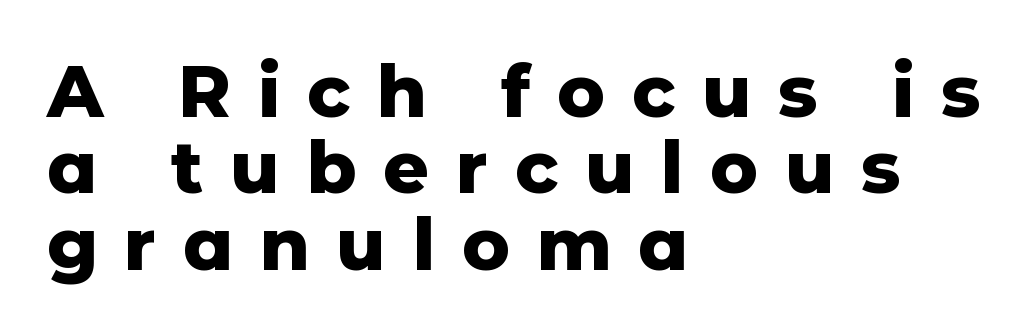
Q: Is the text bold? A: Yes.
Q: Is the text italic (slanted)? A: No, it is upright.
Q: Is the typeface a serif or a sans-serif typeface? A: Sans-serif.
Q: Is the text underlined? A: No.
Q: How is the paragraph aligned? A: Left-aligned.
Q: Is the spacing between letters normal or unusually wide? A: Unusually wide.
Q: Is the spacing between lines tight, normal or loose? A: Tight.
Q: Width (condensed, normal, or wide)? A: Normal.
Q: Stroke contrast? A: Low.
Q: x-height? A: Medium.
Q: Monospaced? A: No.
